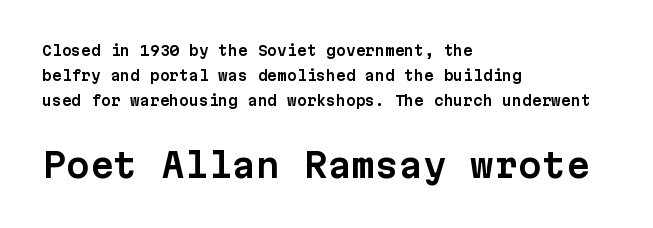
Look at the glyph heights: the lower group is clearly the bigger setting. What kind of face is this? One without serifs — a sans. Tracking here is standard; glyphs follow each other at the usual distance. Any mark beneath the type? The region is blank.
